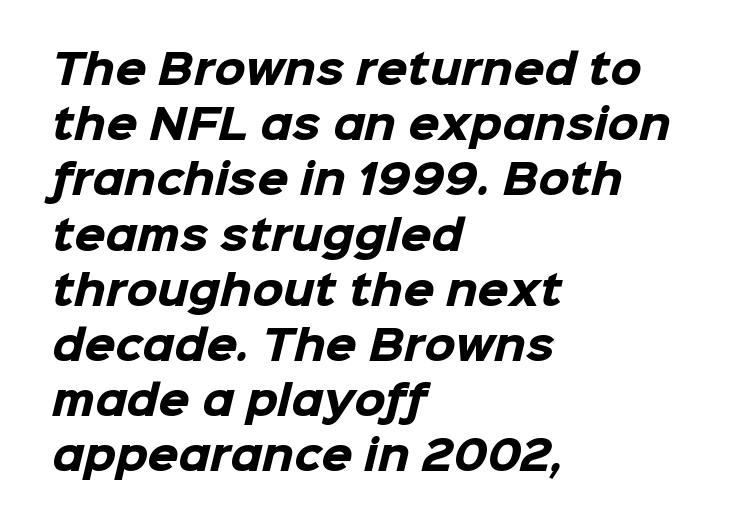
The space beneath each line is pristine and unruled. These lines sit exactly where default settings would place them. The tracking reads as untouched default to a designer's eye. Thick stems and heavy bowls — unmistakably bold. Is this a fixed-width face? No — the glyphs have proportional, varying widths. Letterform terminals end flat and unadorned throughout the passage.
